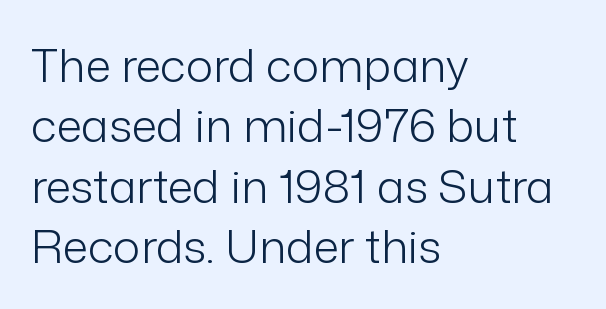
The image shows 46 px light sans-serif type, upright; set left-aligned, normal line spacing (1.31x), normal letter spacing, not underlined; low stroke contrast and a medium x-height.
